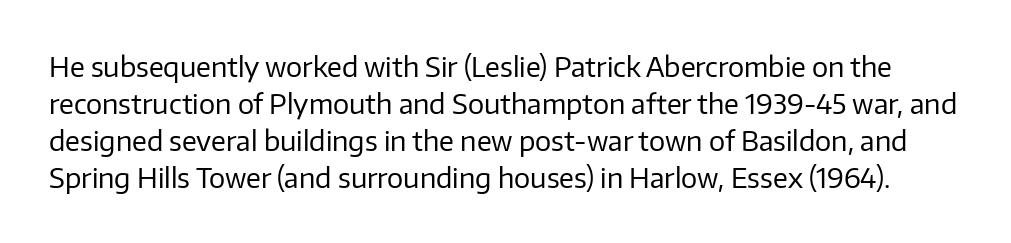
Q: Is the text bold? A: No.
Q: Is the text italic (slanted)? A: No, it is upright.
Q: Is the text underlined? A: No.
Q: Is the spacing between letters normal or unusually wide? A: Normal.
Q: Is the spacing between lines tight, normal or loose? A: Normal.
